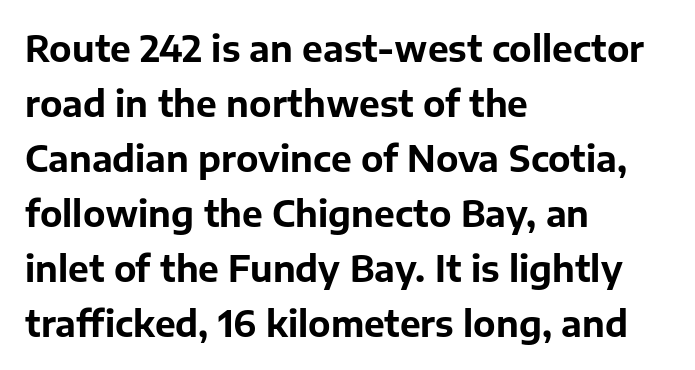
{"serif": "no", "italic": "no", "bold": "yes", "weight": "bold", "width": "normal", "stroke_contrast": "low", "x_height": "medium", "monospaced": "no", "underline": "no", "align": "left", "line_spacing": "normal", "line_spacing_ratio": 1.57, "letter_spacing": "normal", "letter_spacing_em": 0.0, "glyph_px": 35}
